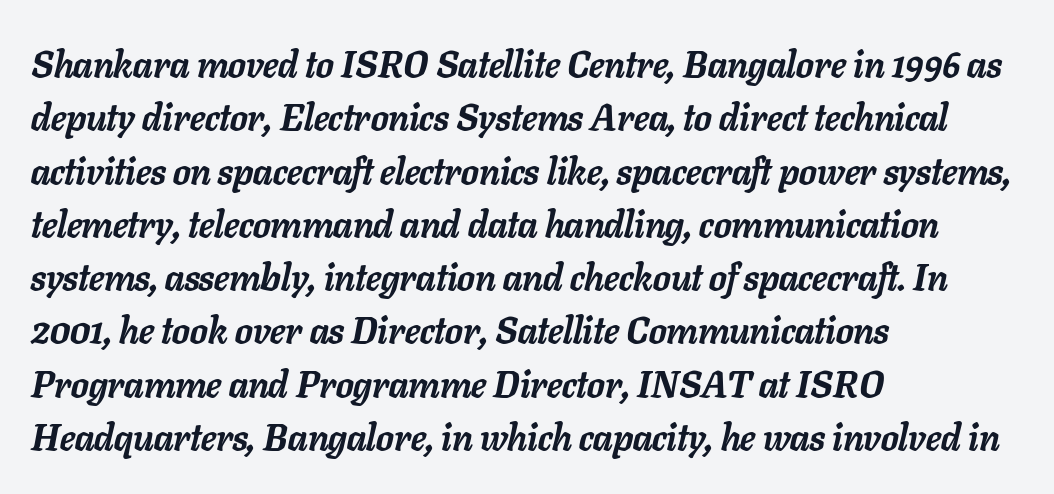
A dark, heavy texture on the line: the type is bold. Quick note: interline space is typical. The horizontal fit of the characters is conventional and even. When letters slant like this, we call the style italic. A typesetter would call this proportional, since set widths differ per character. Just letters on the line, the space beneath them empty.
